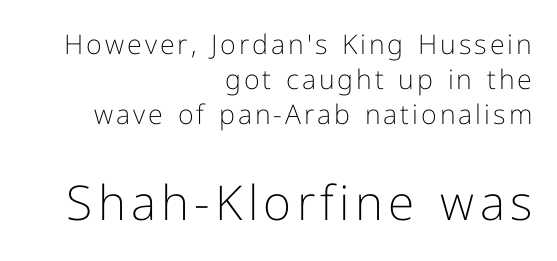
Q: Is the text bold? A: No.
Q: Is the text italic (slanted)? A: No, it is upright.
Q: Is the typeface a serif or a sans-serif typeface? A: Sans-serif.
Q: Is the text underlined? A: No.
Q: How is the paragraph aligned? A: Right-aligned.
Q: Is the spacing between lines tight, normal or loose? A: Normal.
Q: Which block of text is set in a larger size, the first (top) or the second (bottom)? A: The second (bottom) one.
Q: Width (condensed, normal, or wide)? A: Normal.
Q: Stroke contrast? A: Low.
Q: x-height? A: Medium.
Q: Monospaced? A: No.
